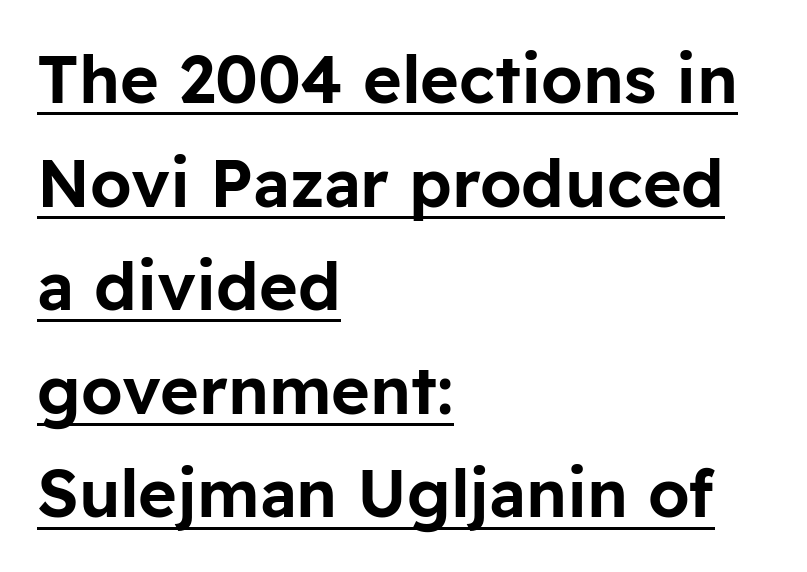
What kind of face is this? One without serifs — a sans. When letters stand straight like this, we call the style roman or upright. Like a heading marked for emphasis, these lines bear an underscore. You could not count columns in this text — the font is proportionally spaced.
